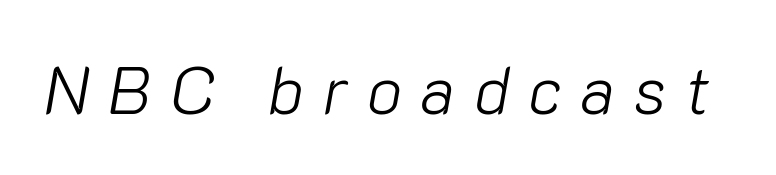
Q: Is the text bold? A: No.
Q: Is the text italic (slanted)? A: Yes, it leans right by about 10 degrees.
Q: Is the text underlined? A: No.
Q: Is the spacing between letters normal or unusually wide? A: Unusually wide.
Q: Width (condensed, normal, or wide)? A: Normal.
Q: Stroke contrast? A: Low.
Q: x-height? A: Medium.
Q: Monospaced? A: No.
